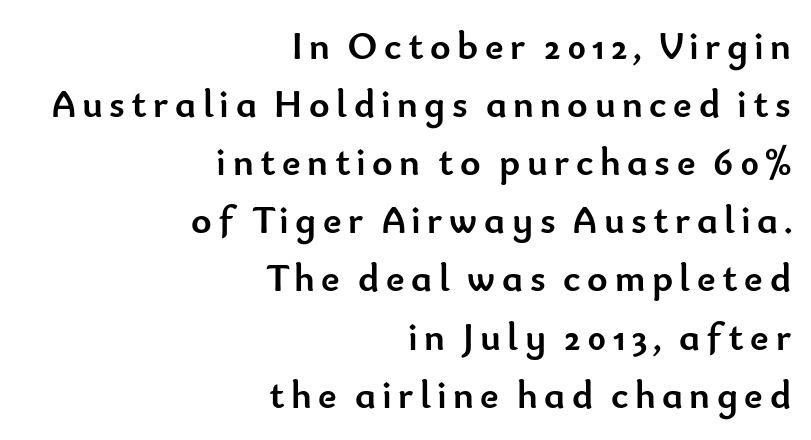
Q: Is the text bold? A: Yes.
Q: Is the text italic (slanted)? A: No, it is upright.
Q: Is the typeface a serif or a sans-serif typeface? A: Sans-serif.
Q: Is the text underlined? A: No.
Q: How is the paragraph aligned? A: Right-aligned.
Q: Is the spacing between lines tight, normal or loose? A: Normal.
Q: Width (condensed, normal, or wide)? A: Normal.
Q: Stroke contrast? A: Low.
Q: x-height? A: Small.
Q: Monospaced? A: No.
